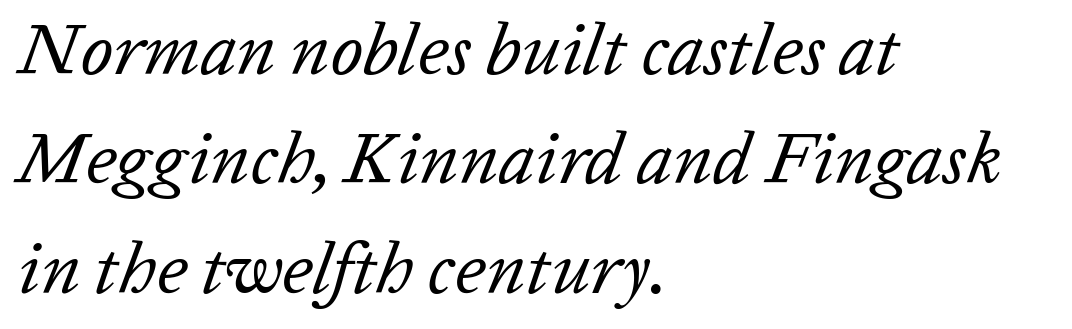
{"italic": "yes", "lean": "right", "slant_degrees": 20, "bold": "no", "weight": "regular", "width": "normal", "stroke_contrast": "low", "x_height": "medium", "monospaced": "no", "underline": "no", "align": "left", "line_spacing": "normal", "line_spacing_ratio": 1.5, "letter_spacing": "normal", "letter_spacing_em": 0.0, "glyph_px": 73}
